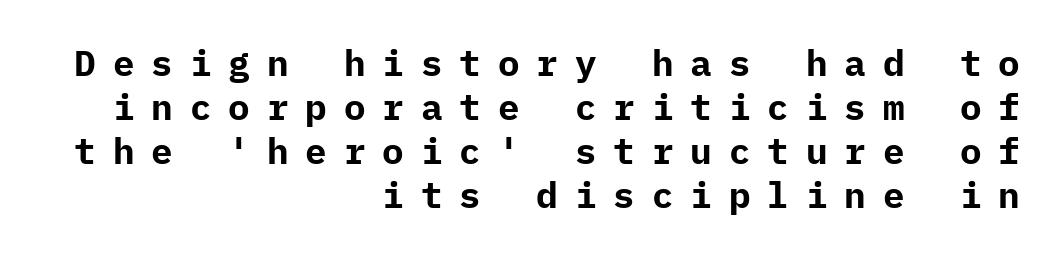
{"serif": "no", "italic": "no", "bold": "yes", "weight": "bold", "width": "normal", "stroke_contrast": "low", "x_height": "medium", "underline": "no", "align": "right", "line_spacing_ratio": 1.22, "letter_spacing": "wide", "letter_spacing_em": 0.47, "glyph_px": 36}
